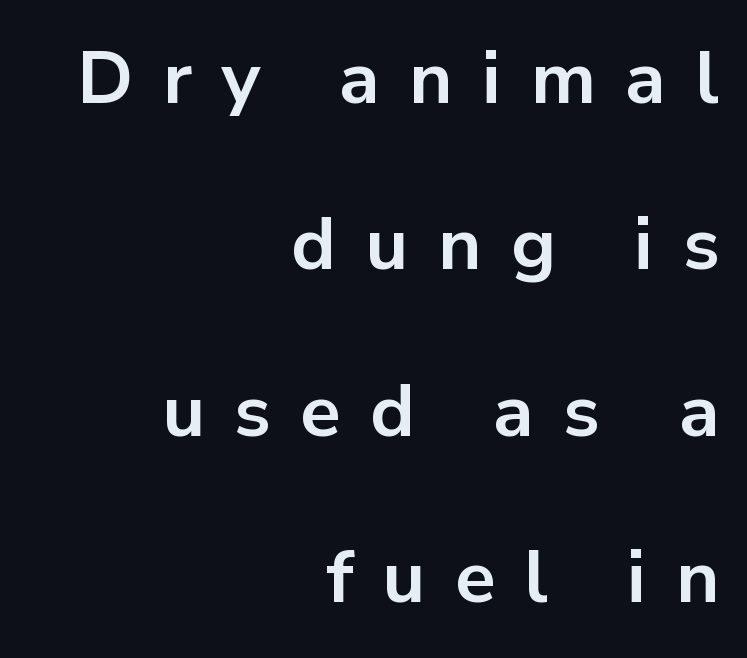
This sample uses an upright cut, with every glyph sitting square on the baseline. These lines have a slow, spaced-out rhythm from letter to letter. Character widths vary here, with narrow letters taking less room than wide ones. The passage shown is not underscored anywhere. Summary of vertical rhythm: relaxed, with wide interline spacing. Type style note: lacks serifs.
